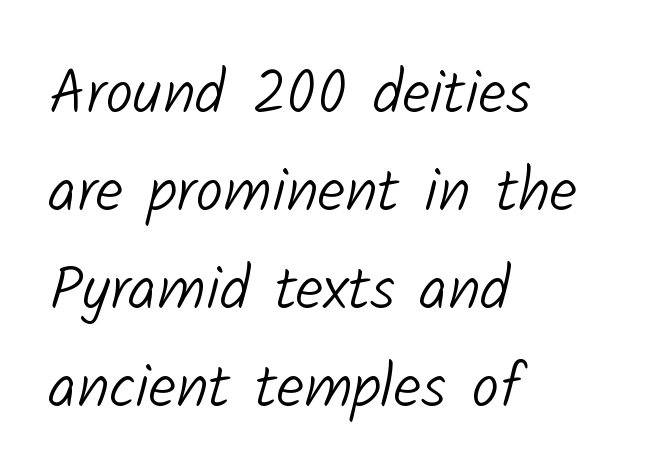
Q: Is the text bold? A: No.
Q: Is the typeface a serif or a sans-serif typeface? A: Sans-serif.
Q: Is the text underlined? A: No.
Q: How is the paragraph aligned? A: Left-aligned.
Q: Is the spacing between letters normal or unusually wide? A: Normal.
Q: Is the spacing between lines tight, normal or loose? A: Normal.
Q: Width (condensed, normal, or wide)? A: Normal.
Q: Stroke contrast? A: Low.
Q: x-height? A: Medium.
Q: Monospaced? A: No.
